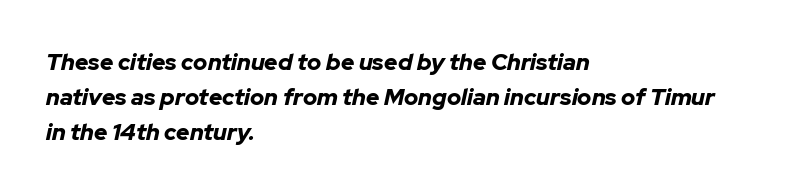
{"italic": "yes", "lean": "right", "slant_degrees": 12, "bold": "yes", "underline": "no", "align": "left", "line_spacing": "normal", "line_spacing_ratio": 1.52, "letter_spacing": "normal", "letter_spacing_em": 0.0, "glyph_px": 23}
